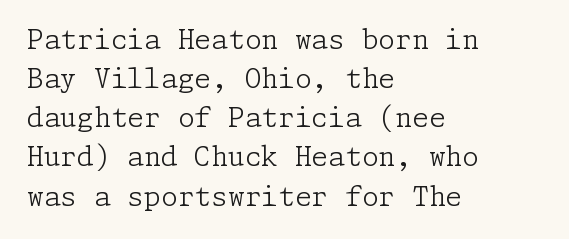
Default kerning and tracking; the words read as compact shapes. No heavy texture on the line: the type isn't bold. A roman cut, with each character standing at attention. Notice how the passage keeps a crisp vertical edge on the left only. Bare-footed words on every line.
